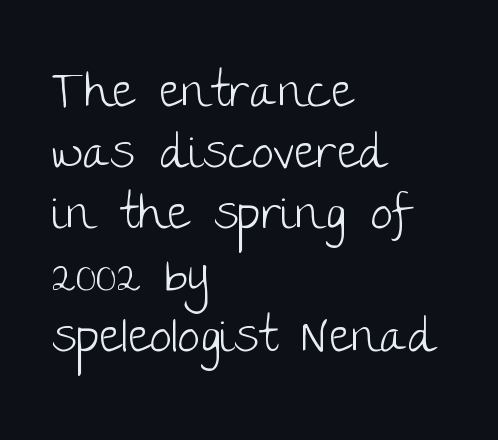
{"serif": "no", "italic": "no", "bold": "no", "weight": "light", "width": "normal", "stroke_contrast": "low", "x_height": "large", "monospaced": "no", "underline": "no", "align": "left", "line_spacing": "normal", "line_spacing_ratio": 1.25, "letter_spacing": "normal", "letter_spacing_em": 0.0, "glyph_px": 49}
